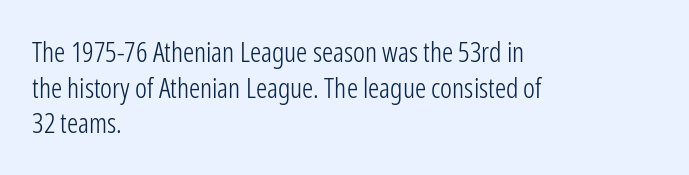
Are there feet on the stems? There aren't — it's a sans. Weight class: somewhere from thin through regular. If you drew a ruler down the left edge, every line would touch it. This block has exactly the height ordinary leading produces. When letters stand straight like this, we call the style roman or upright.
